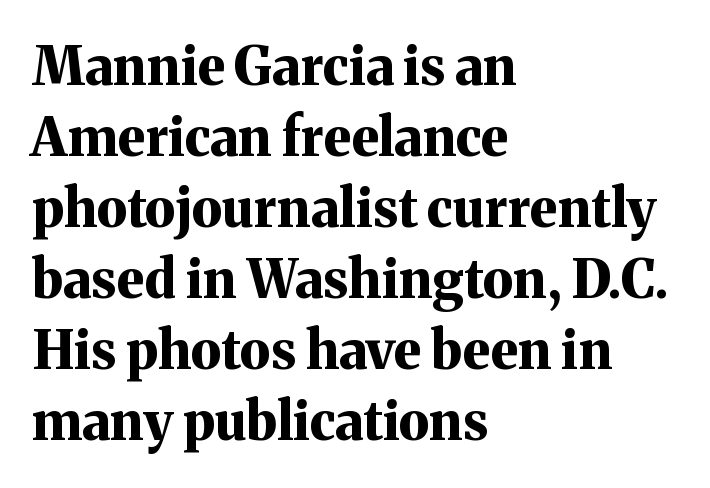
Classification — serif. The paragraph has a hard left edge and a soft right edge. Only glyphs here, with clear space below each row. The line-height multiplier appears to be the usual default. Designer's note — italics off, roman on.
